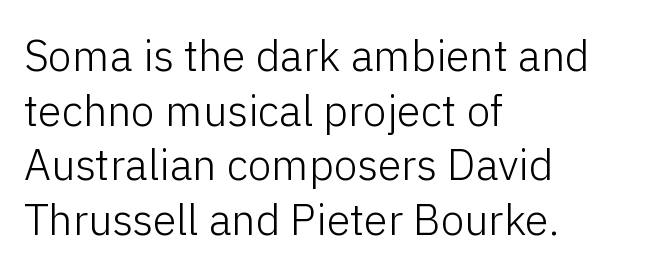
Q: Is the text bold? A: No.
Q: Is the text italic (slanted)? A: No, it is upright.
Q: Is the typeface a serif or a sans-serif typeface? A: Sans-serif.
Q: Is the text underlined? A: No.
Q: How is the paragraph aligned? A: Left-aligned.
Q: Is the spacing between letters normal or unusually wide? A: Normal.
Q: Is the spacing between lines tight, normal or loose? A: Normal.
Q: Width (condensed, normal, or wide)? A: Normal.
Q: Stroke contrast? A: Low.
Q: x-height? A: Medium.
Q: Monospaced? A: No.
